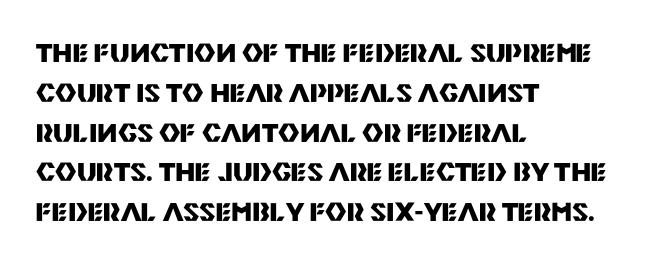
Q: Is the text bold? A: Yes.
Q: Is the text italic (slanted)? A: No, it is upright.
Q: Is the text underlined? A: No.
Q: How is the paragraph aligned? A: Left-aligned.
Q: Is the spacing between letters normal or unusually wide? A: Normal.
Q: Is the spacing between lines tight, normal or loose? A: Normal.
